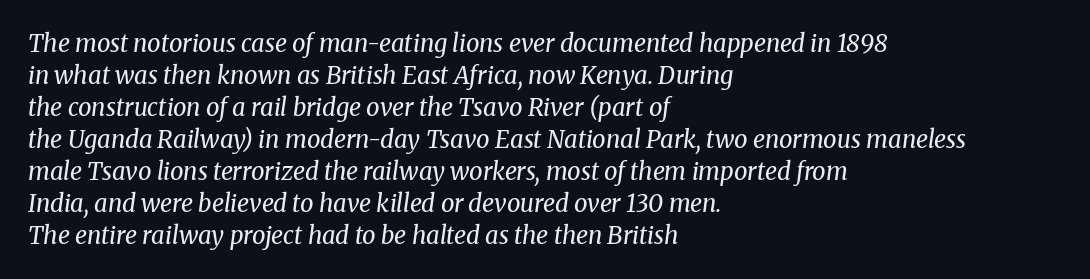
The image shows 24 px text type, italic (leaning right); set left-aligned, normal line spacing (1.33x), normal letter spacing, not underlined.
